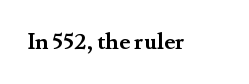
Notice how thick the strokes are: this is what a full bold looks like. In terms of letterspacing, this is plain default setting. The specimen omits any rule beneath the text block's lines. The lettering stays uniformly vertical, giving the passage a roman look.
